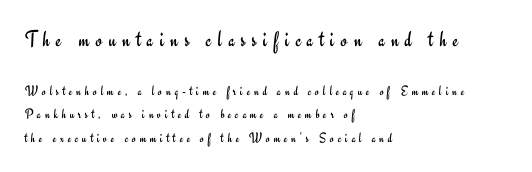
The image shows 23 px text type; set left-aligned, normal line spacing (1.67x), unusually wide letter spacing (+0.28 em), not underlined; the first (top) block is 1.64x larger.
